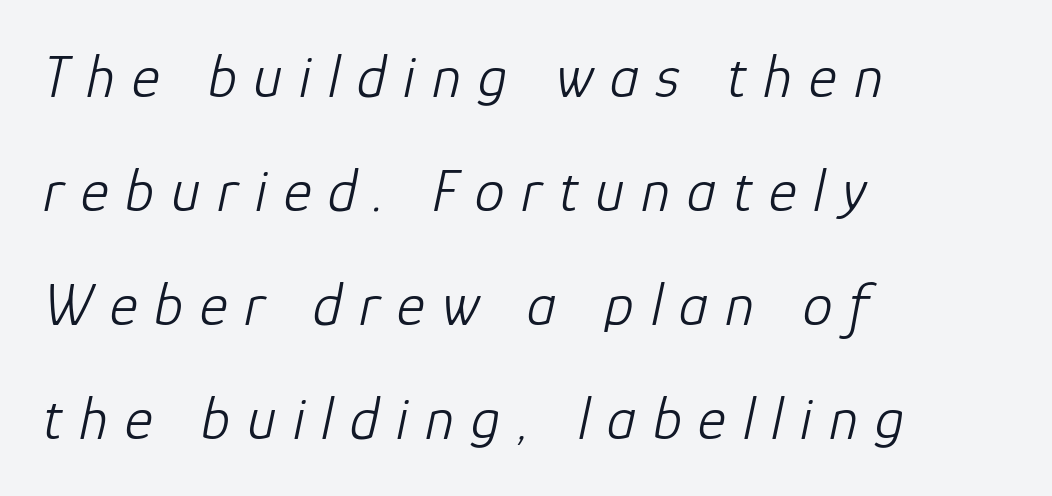
Q: Is the text bold? A: No.
Q: Is the text italic (slanted)? A: Yes, it leans right by about 12 degrees.
Q: Is the text underlined? A: No.
Q: How is the paragraph aligned? A: Left-aligned.
Q: Is the spacing between letters normal or unusually wide? A: Unusually wide.
Q: Is the spacing between lines tight, normal or loose? A: Loose.
Q: Width (condensed, normal, or wide)? A: Normal.
Q: Stroke contrast? A: Low.
Q: x-height? A: Medium.
Q: Monospaced? A: No.
